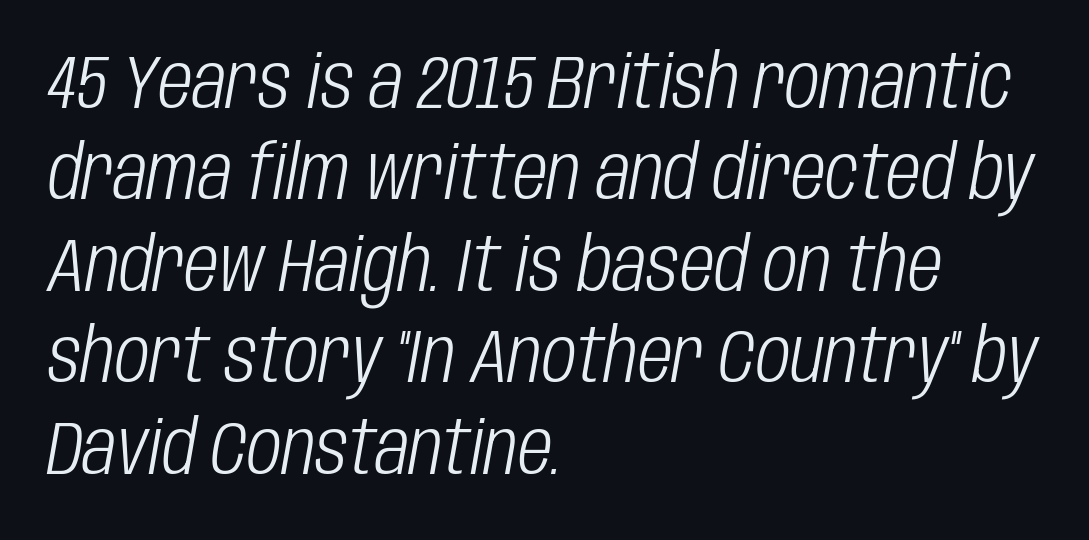
Q: Is the text bold? A: No.
Q: Is the text italic (slanted)? A: Yes, it leans right by about 10 degrees.
Q: Is the text underlined? A: No.
Q: How is the paragraph aligned? A: Left-aligned.
Q: Is the spacing between letters normal or unusually wide? A: Normal.
Q: Width (condensed, normal, or wide)? A: Condensed.
Q: Stroke contrast? A: Low.
Q: x-height? A: Large.
Q: Monospaced? A: No.
